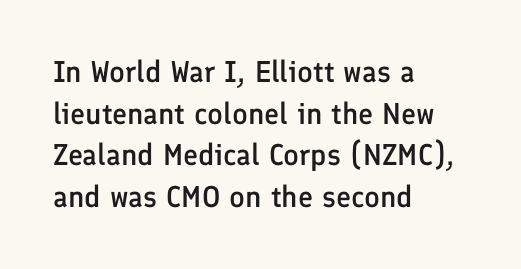
{"serif": "no", "italic": "no", "bold": "semi", "weight": "semibold", "width": "normal", "stroke_contrast": "low", "x_height": "medium", "monospaced": "no", "underline": "no", "align": "left", "line_spacing": "normal", "line_spacing_ratio": 1.39, "letter_spacing": "normal", "letter_spacing_em": 0.0, "glyph_px": 30}
